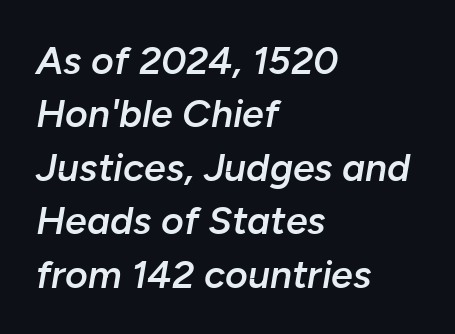
Q: Is the text bold? A: Semi-bold.
Q: Is the text italic (slanted)? A: Yes, it leans right by about 10 degrees.
Q: Is the text underlined? A: No.
Q: How is the paragraph aligned? A: Left-aligned.
Q: Is the spacing between letters normal or unusually wide? A: Normal.
Q: Is the spacing between lines tight, normal or loose? A: Normal.
Q: Width (condensed, normal, or wide)? A: Normal.
Q: Stroke contrast? A: Low.
Q: x-height? A: Medium.
Q: Monospaced? A: No.
